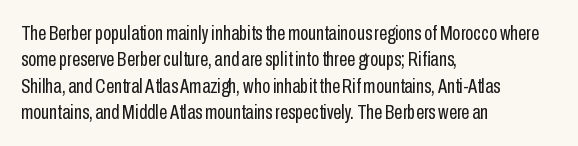
Q: Is the text bold? A: No.
Q: Is the text italic (slanted)? A: No, it is upright.
Q: Is the text underlined? A: No.
Q: How is the paragraph aligned? A: Left-aligned.
Q: Is the spacing between letters normal or unusually wide? A: Normal.
Q: Is the spacing between lines tight, normal or loose? A: Normal.
